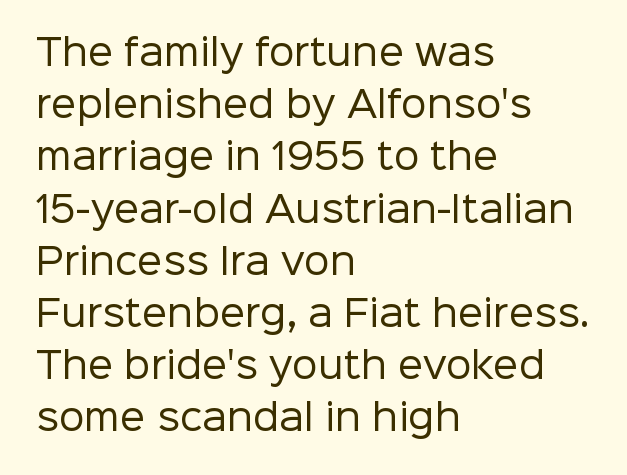
Descenders are the only things crossing below the line. A normal amount of white space separates one row of letters from the next. Ascenders rise straight up at ninety degrees. The compositor pushed each line to the left boundary. Stems here are at most as thick as an everyday book face.
